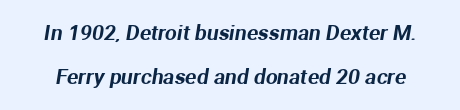
{"underline": "no", "line_spacing": "loose", "line_spacing_ratio": 2.08, "letter_spacing": "normal", "letter_spacing_em": 0.0, "glyph_px": 21}
